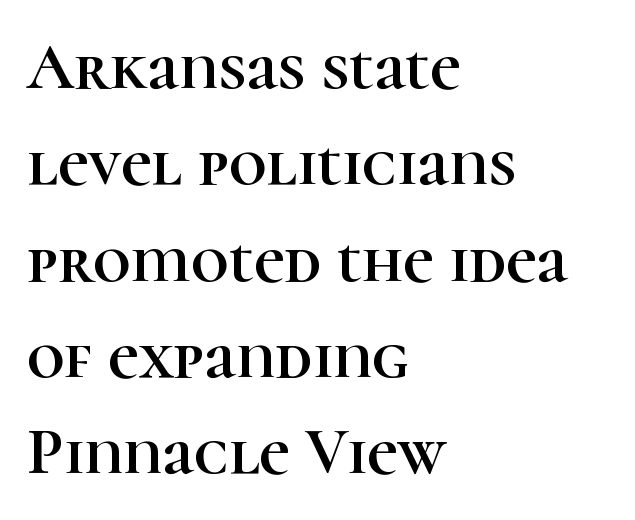
Q: Is the text italic (slanted)? A: No, it is upright.
Q: Is the typeface a serif or a sans-serif typeface? A: Serif.
Q: Is the text underlined? A: No.
Q: How is the paragraph aligned? A: Left-aligned.
Q: Is the spacing between letters normal or unusually wide? A: Normal.
Q: Is the spacing between lines tight, normal or loose? A: Normal.
Q: Width (condensed, normal, or wide)? A: Normal.
Q: Stroke contrast? A: High.
Q: x-height? A: Medium.
Q: Monospaced? A: No.
